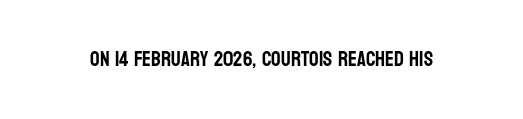
Every character sits straight up, as roman type does. The string is rendered with underlining switched off. Students, note that the glyphs here touch the page at normal intervals.
